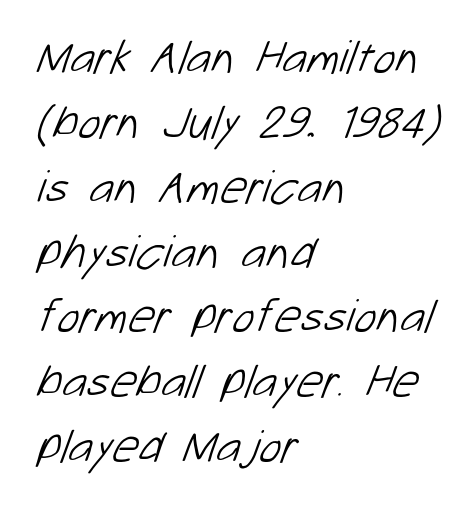
The image shows 47 px light sans-serif type; set left-aligned, normal line spacing (1.38x), normal letter spacing, not underlined; low stroke contrast and a medium x-height.
